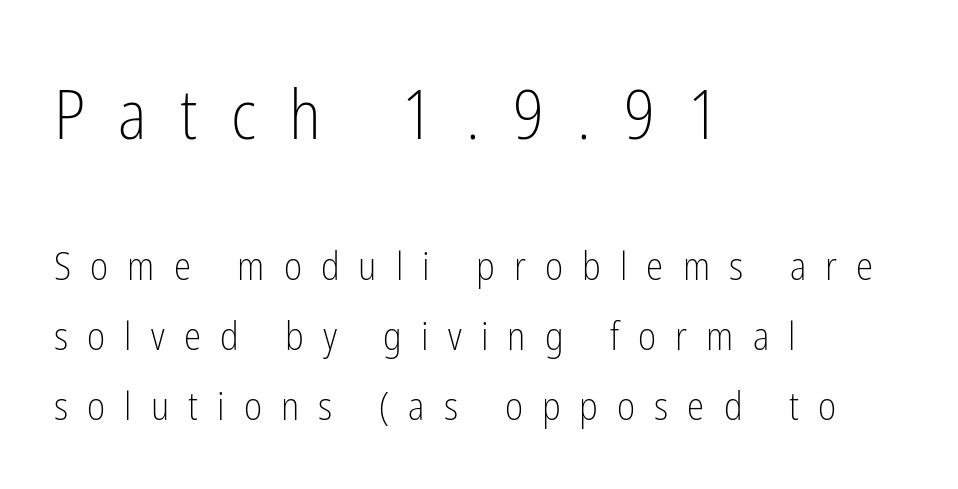
Q: Is the text bold? A: No.
Q: Is the text italic (slanted)? A: No, it is upright.
Q: Is the typeface a serif or a sans-serif typeface? A: Sans-serif.
Q: Is the text underlined? A: No.
Q: How is the paragraph aligned? A: Left-aligned.
Q: Is the spacing between letters normal or unusually wide? A: Unusually wide.
Q: Which block of text is set in a larger size, the first (top) or the second (bottom)? A: The first (top) one.
Q: Width (condensed, normal, or wide)? A: Condensed.
Q: Stroke contrast? A: Low.
Q: x-height? A: Medium.
Q: Monospaced? A: No.
